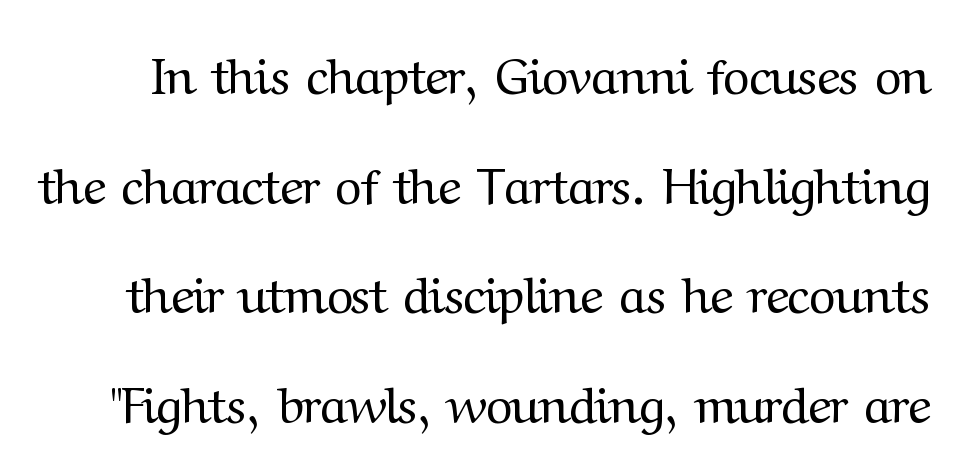
Here the designer chose a conventional face with non-uniform glyph widths. Regarding serifs, this sample has them. What's the leading like? Stretched, with rows far apart. The lettering holds an erect, upright posture throughout. The letterforms sit at book weight or below. The area under the type is left untouched.
